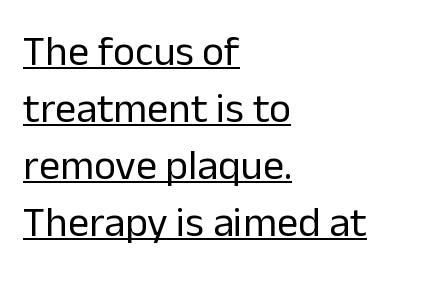
{"serif": "no", "italic": "no", "bold": "no", "weight": "regular", "width": "normal", "stroke_contrast": "low", "x_height": "medium", "monospaced": "no", "underline": "yes", "align": "left", "line_spacing": "normal", "line_spacing_ratio": 1.36, "letter_spacing": "normal", "letter_spacing_em": 0.0, "glyph_px": 42}
